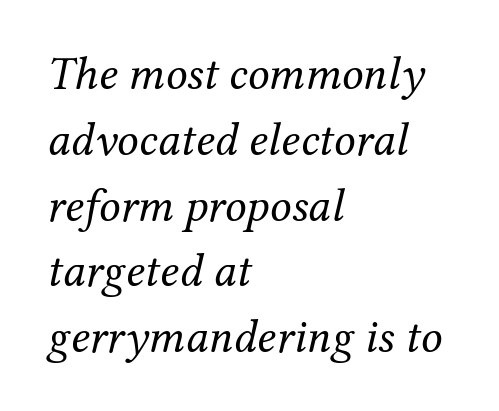
Q: Is the text bold? A: No.
Q: Is the text italic (slanted)? A: Yes, it leans right by about 12 degrees.
Q: Is the typeface a serif or a sans-serif typeface? A: Serif.
Q: Is the text underlined? A: No.
Q: How is the paragraph aligned? A: Left-aligned.
Q: Is the spacing between letters normal or unusually wide? A: Normal.
Q: Is the spacing between lines tight, normal or loose? A: Normal.
Q: Width (condensed, normal, or wide)? A: Normal.
Q: Stroke contrast? A: Medium.
Q: x-height? A: Medium.
Q: Monospaced? A: No.
